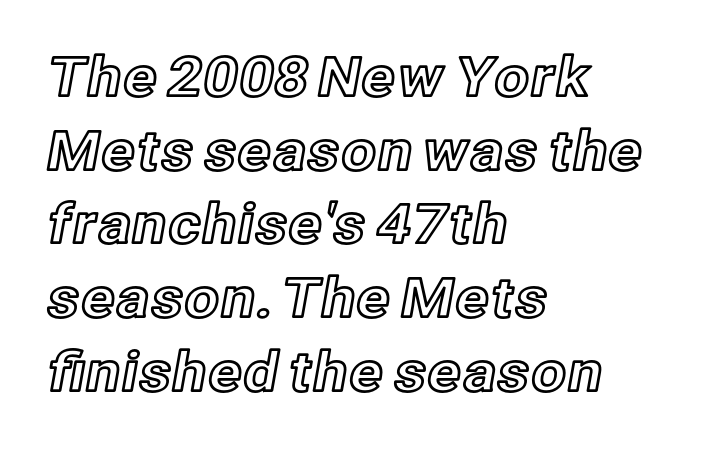
The gap between lines stays unmarked. A typesetter would call this leading conventional body-copy spacing. The letters sit at their default tracking, neither squeezed nor spread.
